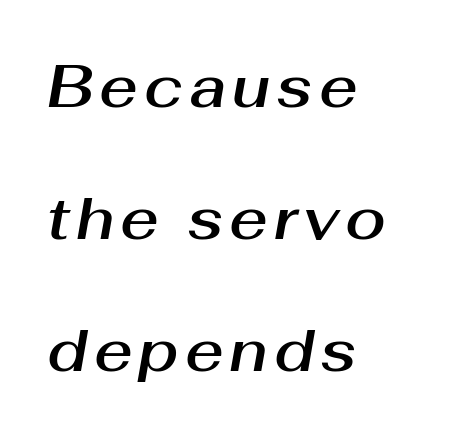
The image shows 59 px text type, italic (leaning right); set left-aligned, loose line spacing (2.24x), not underlined; medium stroke contrast and a medium x-height.
